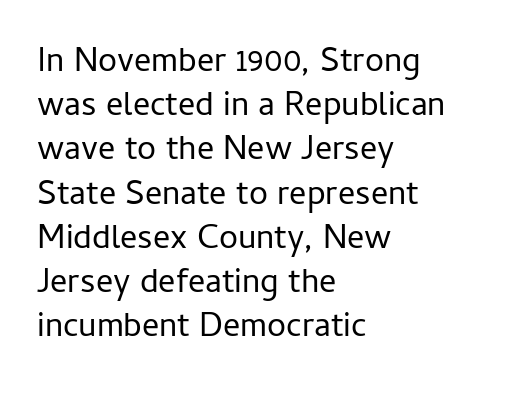
The image shows 34 px regular-weight sans-serif type, upright; set left-aligned, normal line spacing (1.3x), normal letter spacing, not underlined; low stroke contrast and a medium x-height.
